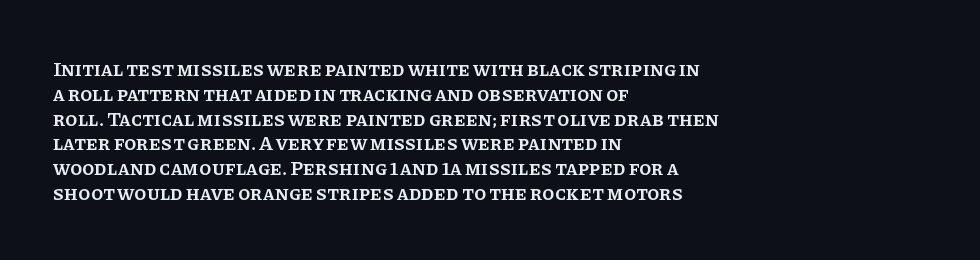
The image shows 20 px text type, upright; set left-aligned, line spacing 1.24x, normal letter spacing, not underlined.
